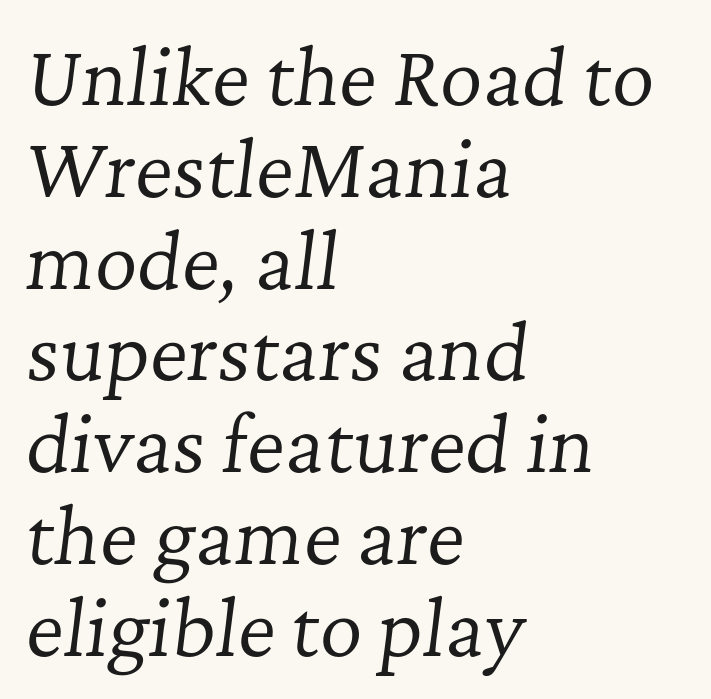
{"serif": "yes", "italic": "yes", "lean": "right", "slant_degrees": 7, "bold": "no", "weight": "regular", "width": "normal", "stroke_contrast": "low", "x_height": "medium", "monospaced": "no", "underline": "no", "align": "left", "line_spacing_ratio": 1.24, "letter_spacing": "normal", "letter_spacing_em": 0.0, "glyph_px": 74}
